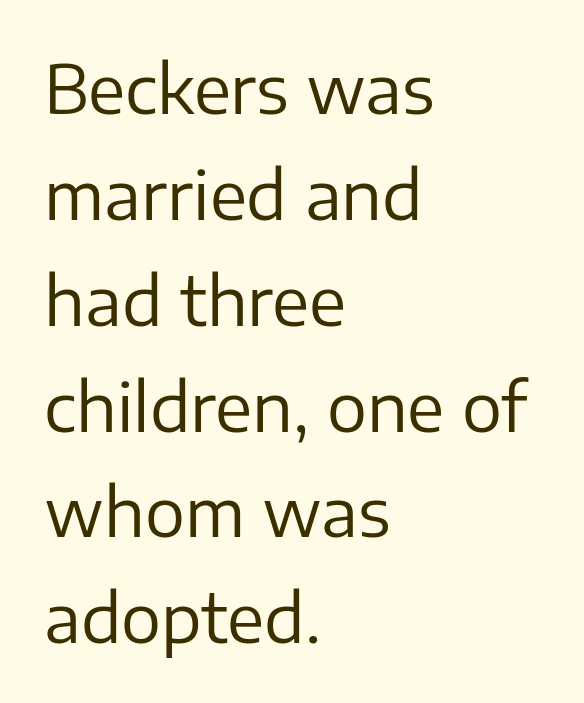
The image shows 67 px regular-weight sans-serif type, upright; set left-aligned, normal line spacing (1.58x), normal letter spacing, not underlined; low stroke contrast and a medium x-height.
